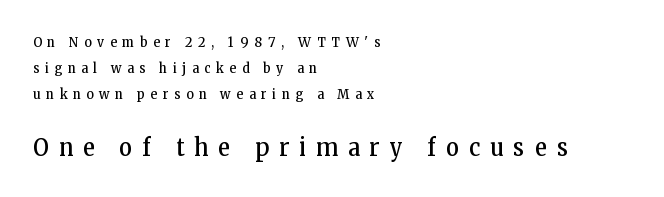
Q: Is the text bold? A: No.
Q: Is the text italic (slanted)? A: No, it is upright.
Q: Is the text underlined? A: No.
Q: How is the paragraph aligned? A: Left-aligned.
Q: Is the spacing between letters normal or unusually wide? A: Unusually wide.
Q: Which block of text is set in a larger size, the first (top) or the second (bottom)? A: The second (bottom) one.
